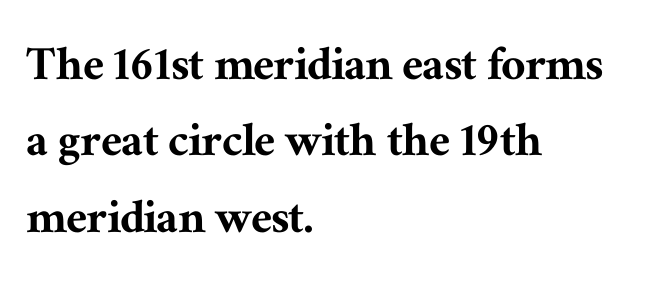
Q: Is the text italic (slanted)? A: No, it is upright.
Q: Is the typeface a serif or a sans-serif typeface? A: Serif.
Q: Is the text underlined? A: No.
Q: How is the paragraph aligned? A: Left-aligned.
Q: Is the spacing between letters normal or unusually wide? A: Normal.
Q: Is the spacing between lines tight, normal or loose? A: Normal.
Q: Width (condensed, normal, or wide)? A: Normal.
Q: Stroke contrast? A: Medium.
Q: x-height? A: Medium.
Q: Monospaced? A: No.
